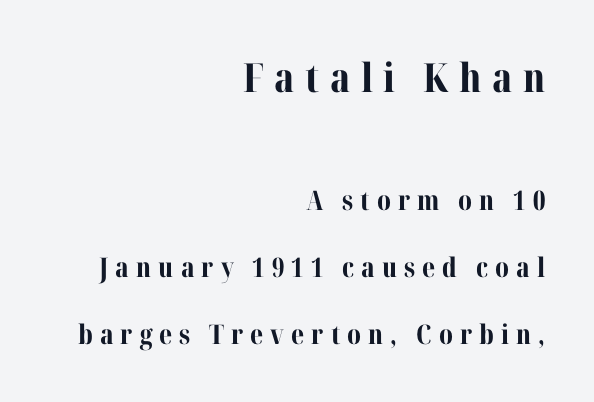
The characters look thick and weighty, a clear bold. Casual observation: everything's shoved over to the right. Here the designer chose a conventional face with non-uniform glyph widths. Vertically, the passage feels expansive, rows floating well apart. Typesetter's note — upper block bumped up in size, lower block left smaller.
